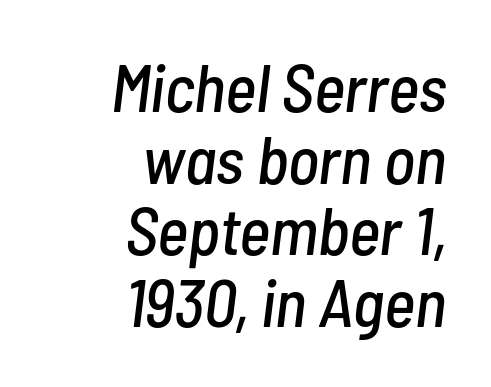
Q: Is the text italic (slanted)? A: Yes, it leans right by about 7 degrees.
Q: Is the text underlined? A: No.
Q: How is the paragraph aligned? A: Right-aligned.
Q: Is the spacing between letters normal or unusually wide? A: Normal.
Q: Is the spacing between lines tight, normal or loose? A: Tight.
Q: Width (condensed, normal, or wide)? A: Condensed.
Q: Stroke contrast? A: Low.
Q: x-height? A: Medium.
Q: Monospaced? A: No.
